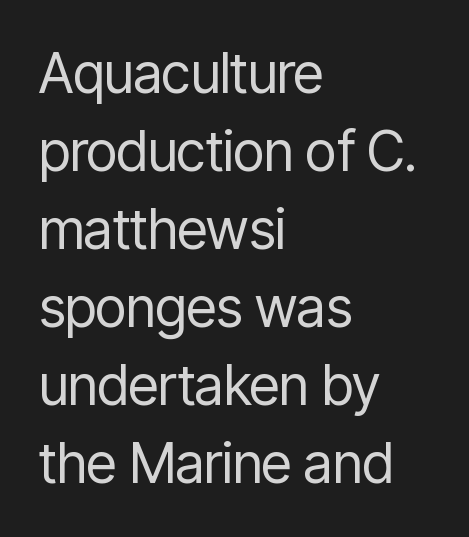
Q: Is the text bold? A: No.
Q: Is the text italic (slanted)? A: No, it is upright.
Q: Is the typeface a serif or a sans-serif typeface? A: Sans-serif.
Q: Is the text underlined? A: No.
Q: How is the paragraph aligned? A: Left-aligned.
Q: Is the spacing between letters normal or unusually wide? A: Normal.
Q: Is the spacing between lines tight, normal or loose? A: Normal.
Q: Width (condensed, normal, or wide)? A: Condensed.
Q: Stroke contrast? A: Low.
Q: x-height? A: Medium.
Q: Monospaced? A: No.
